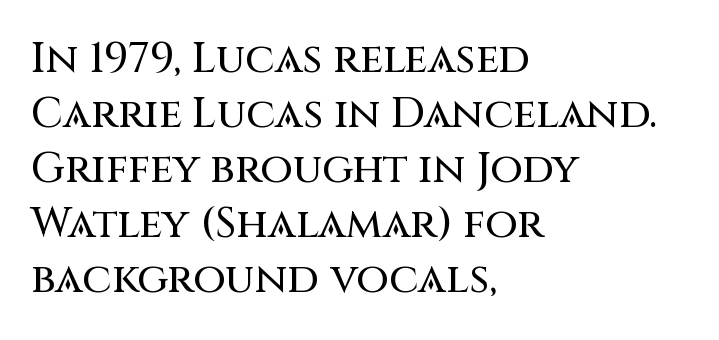
Q: Is the text italic (slanted)? A: No, it is upright.
Q: Is the typeface a serif or a sans-serif typeface? A: Sans-serif.
Q: Is the text underlined? A: No.
Q: How is the paragraph aligned? A: Left-aligned.
Q: Is the spacing between letters normal or unusually wide? A: Normal.
Q: Is the spacing between lines tight, normal or loose? A: Normal.
Q: Width (condensed, normal, or wide)? A: Normal.
Q: Stroke contrast? A: Medium.
Q: x-height? A: Large.
Q: Monospaced? A: No.
